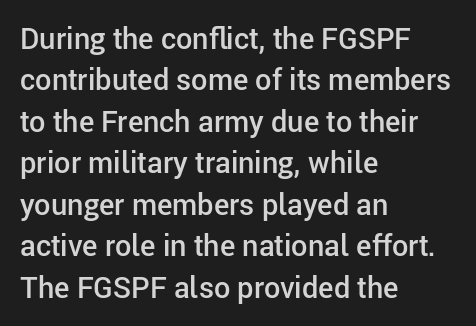
{"serif": "no", "italic": "no", "bold": "semi", "weight": "semibold", "width": "normal", "stroke_contrast": "low", "x_height": "medium", "monospaced": "no", "underline": "no", "align": "left", "line_spacing": "normal", "line_spacing_ratio": 1.43, "letter_spacing": "normal", "letter_spacing_em": 0.0, "glyph_px": 29}
